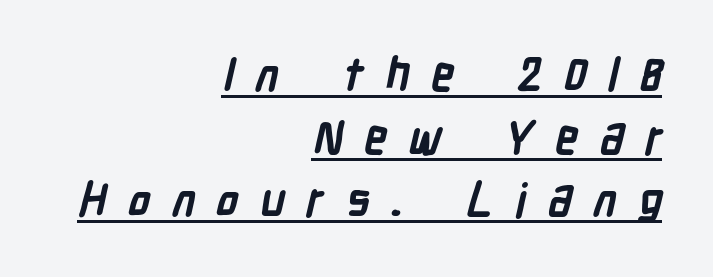
The image shows 46 px semibold, condensed sans-serif type; set right-aligned, normal line spacing (1.36x), unusually wide letter spacing (+0.46 em), underlined; low stroke contrast and a medium x-height.
